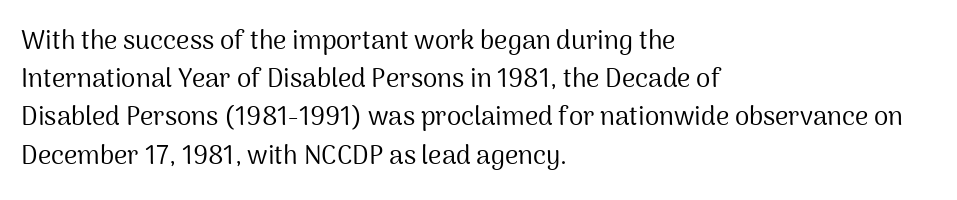
The vertical gap from one line to the next is medium. Quick note: underline off. The characters are drawn with everyday or finer stroke widths. A typesetter would mark this as roman, not italic. Caption: multi-line text, flush left, ragged right.
